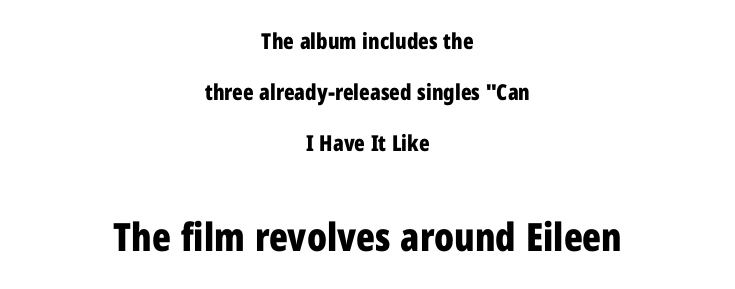
The image shows 39 px bold, condensed sans-serif type, upright; set centered, loose line spacing (2.32x), normal letter spacing, not underlined; the second (bottom) block is 1.77x larger; low stroke contrast and a medium x-height.
